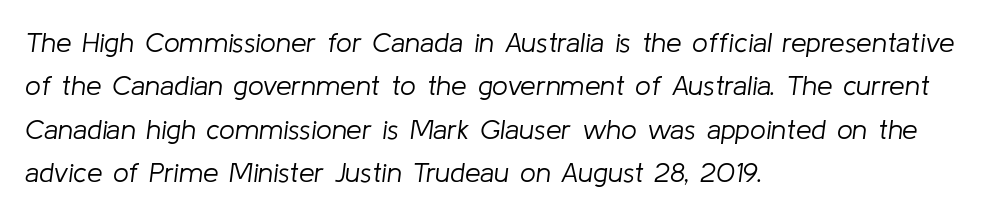
Nobody touched the tracking dial on this one. The whole block is typeset with a tilt. Varying glyph widths throughout — classic text-font behaviour. Successive baselines arrive at the customary interval. The gap between lines stays unmarked.
